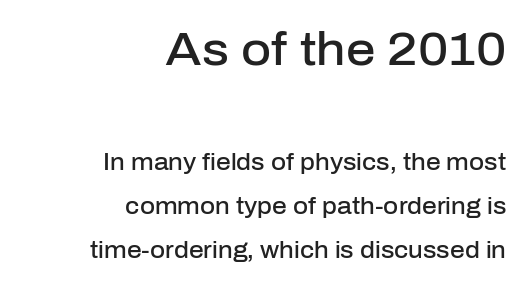
Q: Is the text bold? A: Semi-bold.
Q: Is the text italic (slanted)? A: No, it is upright.
Q: Is the typeface a serif or a sans-serif typeface? A: Sans-serif.
Q: Is the text underlined? A: No.
Q: How is the paragraph aligned? A: Right-aligned.
Q: Is the spacing between letters normal or unusually wide? A: Normal.
Q: Is the spacing between lines tight, normal or loose? A: Loose.
Q: Which block of text is set in a larger size, the first (top) or the second (bottom)? A: The first (top) one.
Q: Width (condensed, normal, or wide)? A: Normal.
Q: Stroke contrast? A: Low.
Q: x-height? A: Medium.
Q: Monospaced? A: No.
